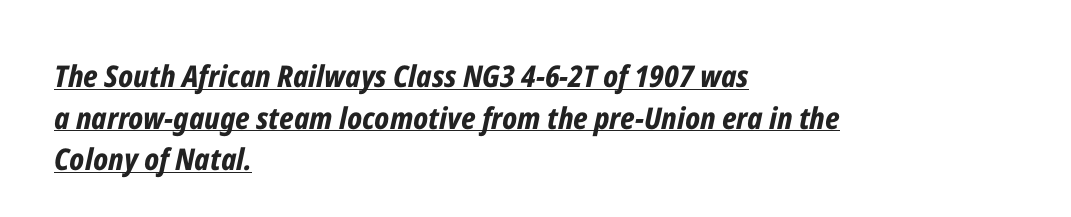
The image shows 30 px bold, condensed type, italic (leaning right); set left-aligned, normal line spacing (1.39x), normal letter spacing, underlined; low stroke contrast and a medium x-height.
